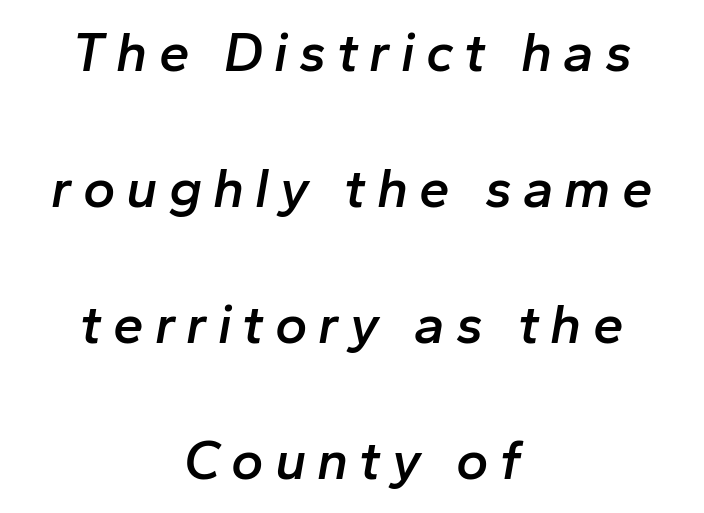
Q: Is the text bold? A: Semi-bold.
Q: Is the text italic (slanted)? A: Yes, it leans right by about 10 degrees.
Q: Is the text underlined? A: No.
Q: How is the paragraph aligned? A: Centered.
Q: Is the spacing between letters normal or unusually wide? A: Unusually wide.
Q: Is the spacing between lines tight, normal or loose? A: Loose.
Q: Width (condensed, normal, or wide)? A: Normal.
Q: Stroke contrast? A: Low.
Q: x-height? A: Medium.
Q: Monospaced? A: No.
